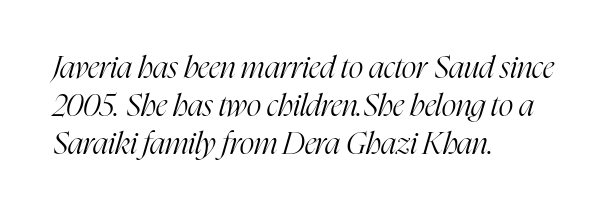
{"serif": "yes", "italic": "yes", "lean": "right", "slant_degrees": 16, "bold": "no", "weight": "light", "width": "condensed", "stroke_contrast": "high", "x_height": "medium", "monospaced": "no", "underline": "no", "align": "left", "line_spacing_ratio": 1.23, "letter_spacing": "normal", "letter_spacing_em": 0.0, "glyph_px": 31}
